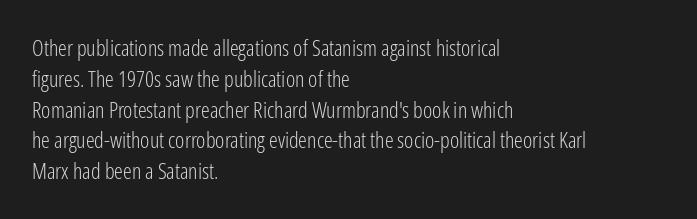
{"italic": "no", "bold": "no", "underline": "no", "align": "left", "line_spacing": "normal", "line_spacing_ratio": 1.4, "letter_spacing": "normal", "letter_spacing_em": 0.0, "glyph_px": 22}
